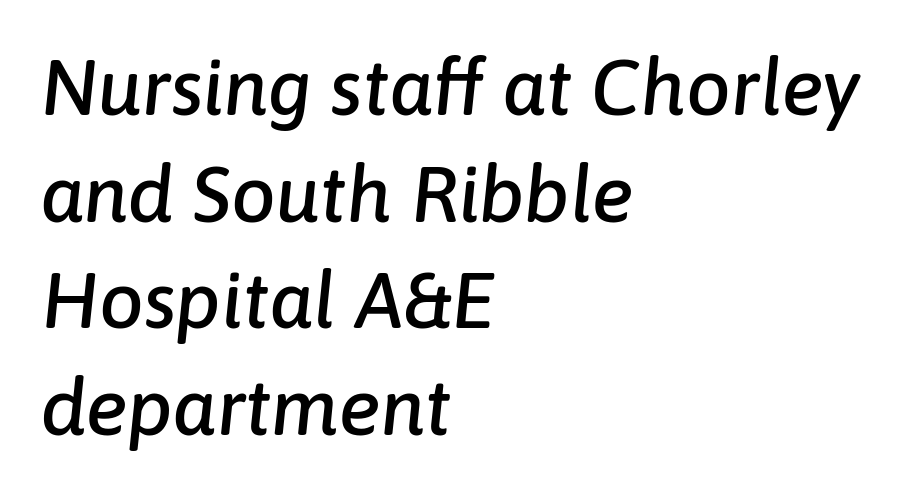
The image shows 79 px text type, italic (leaning right); set left-aligned, normal line spacing (1.35x), normal letter spacing, not underlined; low stroke contrast and a medium x-height.
